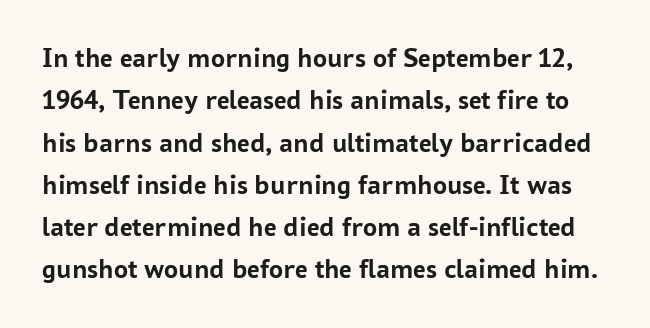
The image shows 28 px semibold sans-serif type, upright; set normal line spacing (1.51x), normal letter spacing, not underlined; low stroke contrast and a medium x-height.
